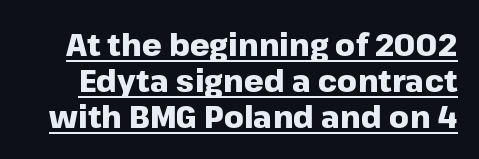
The image shows 31 px heavy sans-serif type, upright; set line spacing 1.16x, normal letter spacing, underlined; low stroke contrast and a medium x-height.
